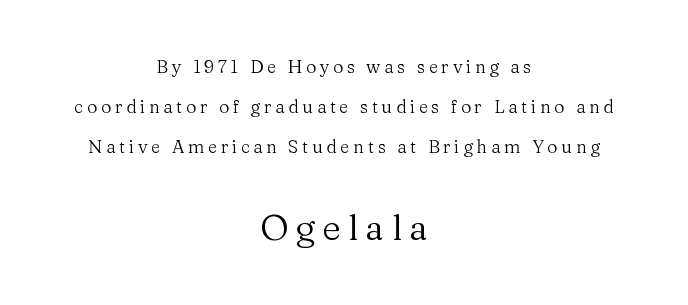
The image shows 36 px regular-weight serif type, upright; set centered, loose line spacing (2.22x), unusually wide letter spacing (+0.2 em), not underlined; the second (bottom) block is 2.0x larger; medium stroke contrast and a medium x-height.
